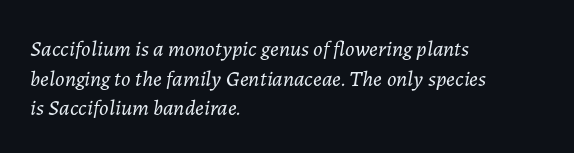
Q: Is the text bold? A: No.
Q: Is the text italic (slanted)? A: Yes, it leans right by about 7 degrees.
Q: Is the text underlined? A: No.
Q: How is the paragraph aligned? A: Left-aligned.
Q: Is the spacing between letters normal or unusually wide? A: Normal.
Q: Is the spacing between lines tight, normal or loose? A: Normal.
